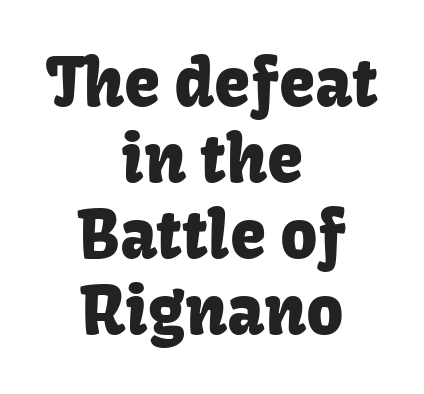
The image shows 65 px sans-serif type, upright; set centered, line spacing 1.17x, normal letter spacing, not underlined; low stroke contrast and a medium x-height.
